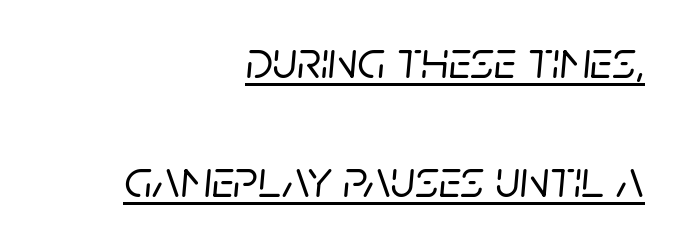
One-word summary of the alignment: right. Each letter keeps its own natural width here, so spacing adapts to shape. The text carries the slant typical of an italic or oblique font. You could fit nearly another row in the gap between these rows.
